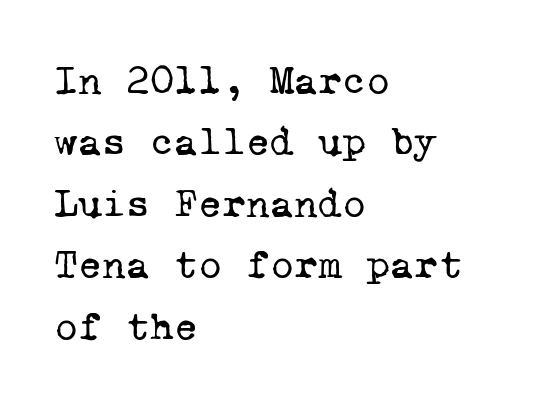
The image shows 41 px regular-weight serif type, monospaced; set left-aligned, normal line spacing (1.5x), normal letter spacing, not underlined; low stroke contrast and a medium x-height.
